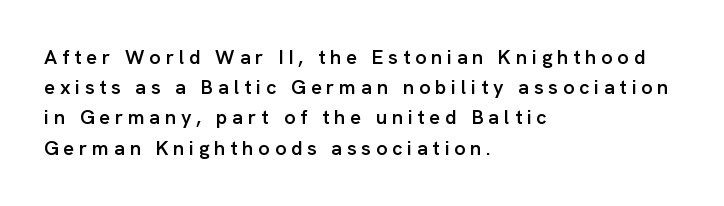
Q: Is the text bold? A: Semi-bold.
Q: Is the text italic (slanted)? A: No, it is upright.
Q: Is the text underlined? A: No.
Q: How is the paragraph aligned? A: Left-aligned.
Q: Is the spacing between letters normal or unusually wide? A: Unusually wide.
Q: Is the spacing between lines tight, normal or loose? A: Normal.
